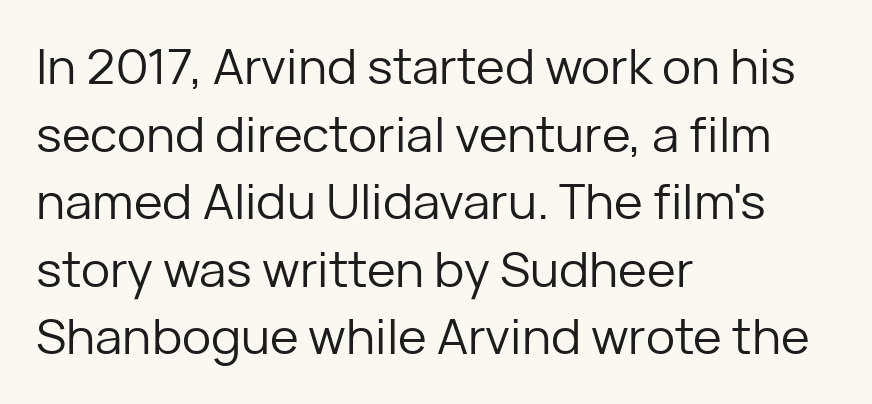
The image shows 49 px regular-weight sans-serif type, upright; set left-aligned, normal line spacing (1.38x), normal letter spacing, not underlined; low stroke contrast and a medium x-height.
